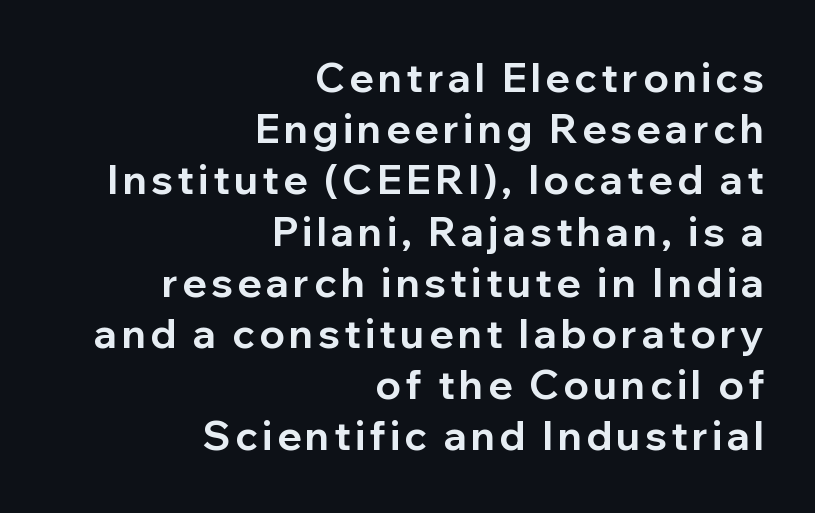
Q: Is the text bold? A: Yes.
Q: Is the text italic (slanted)? A: No, it is upright.
Q: Is the typeface a serif or a sans-serif typeface? A: Sans-serif.
Q: Is the text underlined? A: No.
Q: How is the paragraph aligned? A: Right-aligned.
Q: Is the spacing between lines tight, normal or loose? A: Normal.
Q: Width (condensed, normal, or wide)? A: Normal.
Q: Stroke contrast? A: Low.
Q: x-height? A: Medium.
Q: Monospaced? A: No.
